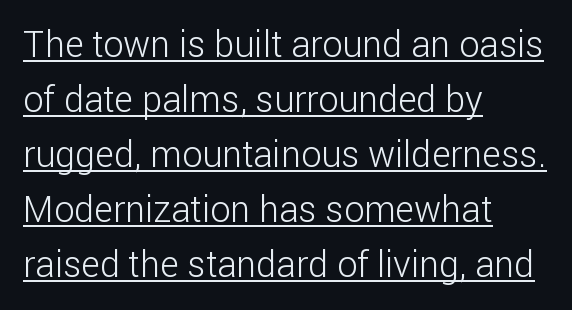
Descenders here cross a horizontal rule under the line. Think of a printed novel: that variable character pitch is what you see here. Does the copy run flush right? No — it runs flush left. Rendered with straight, roman letterforms.
